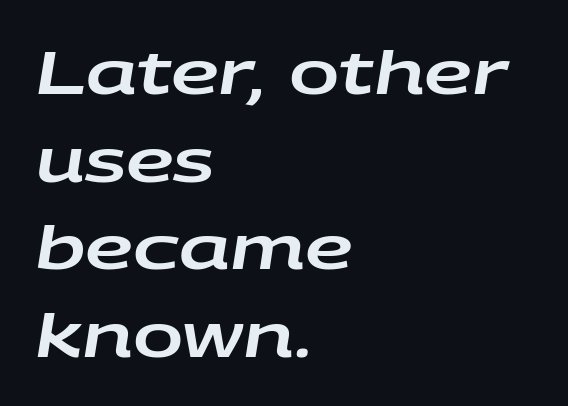
{"italic": "yes", "lean": "right", "slant_degrees": 9, "width": "wide", "stroke_contrast": "low", "x_height": "large", "monospaced": "no", "underline": "no", "align": "left", "line_spacing": "normal", "line_spacing_ratio": 1.46, "letter_spacing": "normal", "letter_spacing_em": 0.0, "glyph_px": 60}
